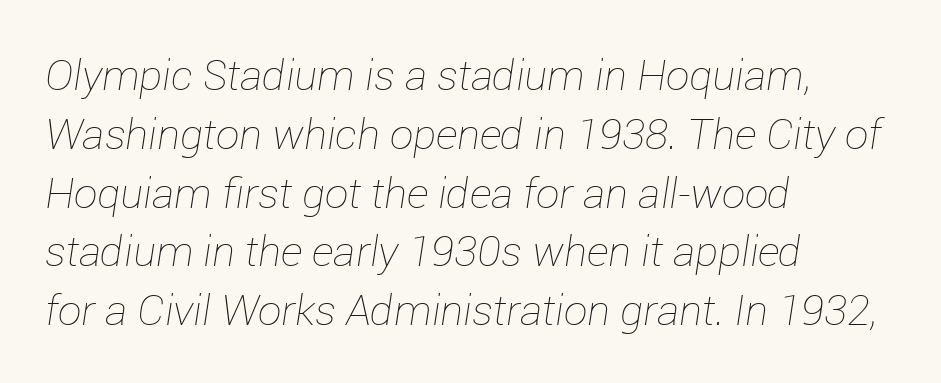
The image shows 42 px thin type, italic (leaning right); set left-aligned, normal line spacing (1.4x), normal letter spacing, not underlined; low stroke contrast and a medium x-height.
